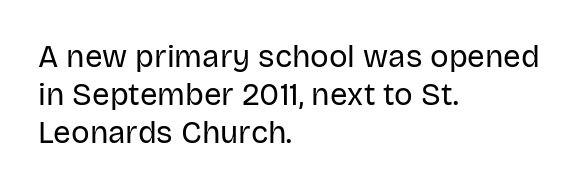
{"serif": "no", "italic": "no", "bold": "no", "weight": "regular", "width": "normal", "stroke_contrast": "low", "x_height": "large", "monospaced": "no", "underline": "no", "align": "left", "line_spacing_ratio": 1.23, "letter_spacing": "normal", "letter_spacing_em": 0.0, "glyph_px": 31}
